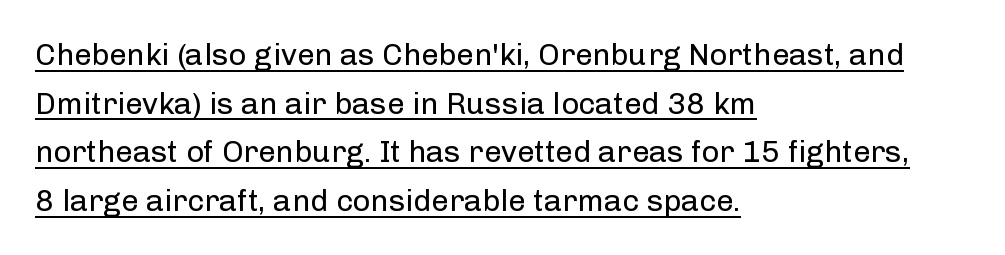
{"serif": "no", "italic": "no", "bold": "no", "weight": "regular", "width": "normal", "stroke_contrast": "low", "x_height": "medium", "monospaced": "no", "underline": "yes", "align": "left", "line_spacing": "normal", "line_spacing_ratio": 1.57, "letter_spacing": "normal", "letter_spacing_em": 0.0, "glyph_px": 31}
